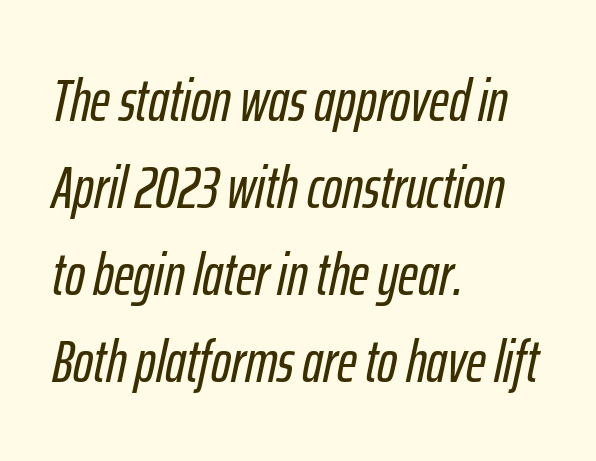
{"italic": "yes", "lean": "right", "slant_degrees": 12, "width": "condensed", "stroke_contrast": "low", "x_height": "medium", "monospaced": "no", "underline": "no", "align": "left", "line_spacing": "normal", "line_spacing_ratio": 1.45, "letter_spacing": "normal", "letter_spacing_em": 0.0, "glyph_px": 60}
